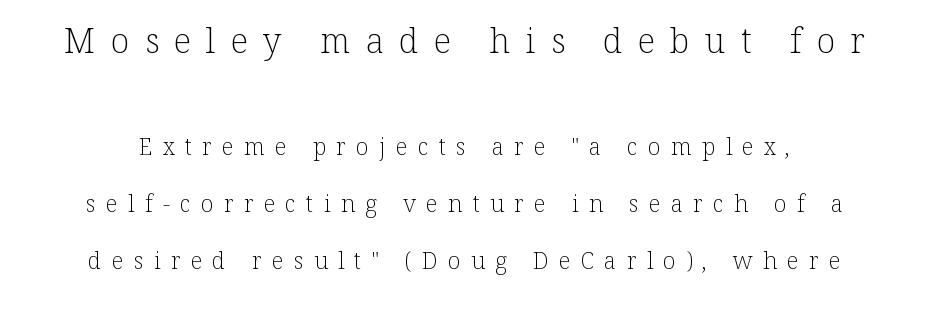
The image shows 34 px light serif type, upright; set loose line spacing (2.49x), unusually wide letter spacing (+0.45 em), not underlined; the first (top) block is 1.48x larger; low stroke contrast and a medium x-height.
